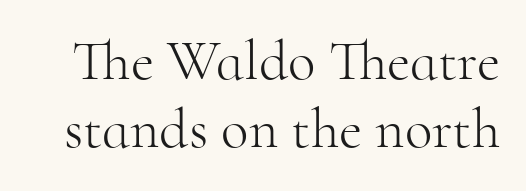
The image shows 57 px light serif type, upright; set line spacing 1.2x, normal letter spacing, not underlined; high stroke contrast and a small x-height.
